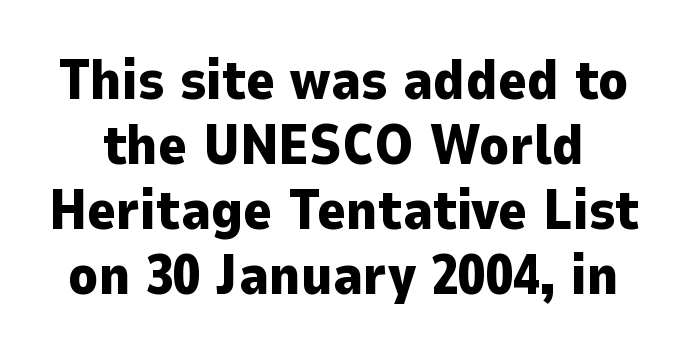
The image shows 55 px heavy sans-serif type, upright; set line spacing 1.18x, normal letter spacing, not underlined; low stroke contrast and a medium x-height.
